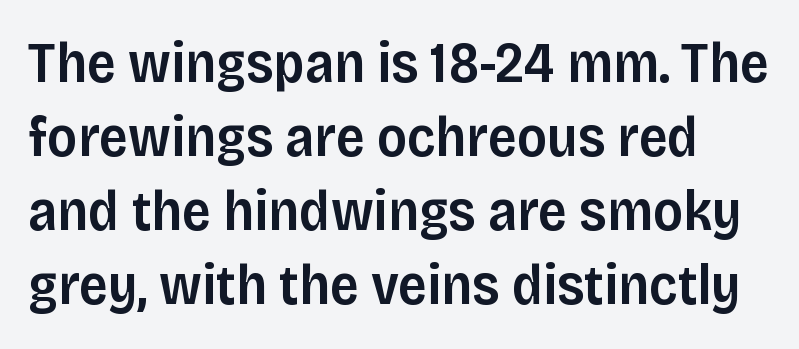
This is the in-between weight designers call semibold or demi. The line texture is even and compact thanks to regular tracking. Vertical spacing — default. The type family on display is of the sans-serif kind. This sample has the flowing, uneven cadence of proportional lettering.
